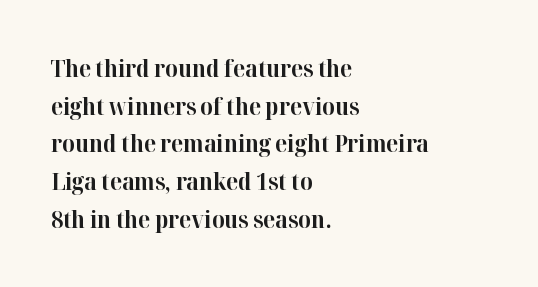
{"italic": "no", "bold": "yes", "underline": "no", "align": "left", "line_spacing": "normal", "line_spacing_ratio": 1.57, "letter_spacing": "normal", "letter_spacing_em": 0.0, "glyph_px": 24}
